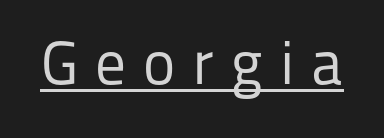
To sum up the face: it is a sans, with no serifs. The tracking jumps out immediately: characters are airy and widely separated. You could not count columns in this text — the font is proportionally spaced. The typeface has the unassuming heft of standard copy or less. The lettering stays uniformly vertical, giving the passage a roman look.
